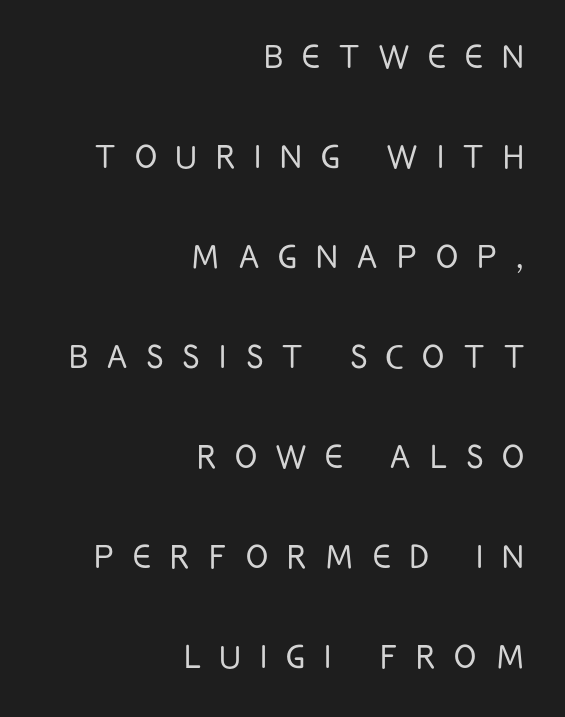
{"serif": "no", "italic": "no", "bold": "no", "weight": "light", "width": "condensed", "stroke_contrast": "low", "x_height": "large", "monospaced": "no", "underline": "no", "align": "right", "line_spacing": "loose", "line_spacing_ratio": 2.44, "letter_spacing": "wide", "letter_spacing_em": 0.47, "glyph_px": 41}
